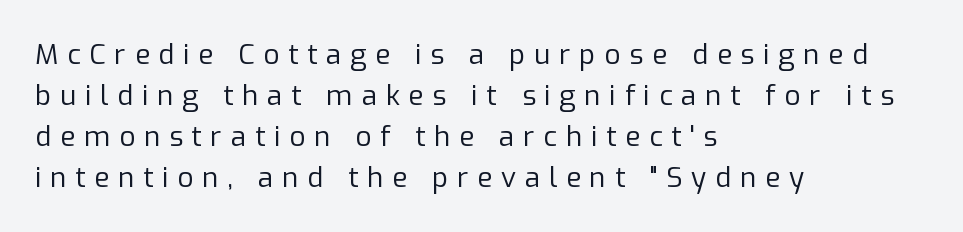
{"serif": "no", "italic": "no", "bold": "no", "weight": "regular", "width": "normal", "stroke_contrast": "low", "x_height": "medium", "monospaced": "no", "underline": "no", "align": "left", "line_spacing": "normal", "line_spacing_ratio": 1.46, "letter_spacing": "wide", "letter_spacing_em": 0.31, "glyph_px": 28}
